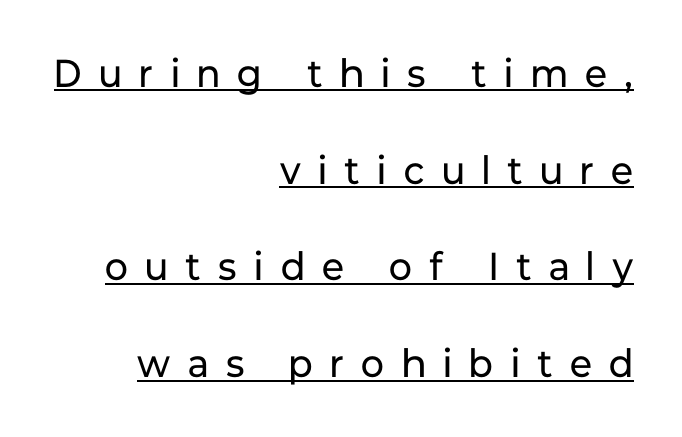
The image shows 39 px regular-weight sans-serif type, upright; set right-aligned, loose line spacing (2.48x), unusually wide letter spacing (+0.45 em), underlined; low stroke contrast and a medium x-height.
